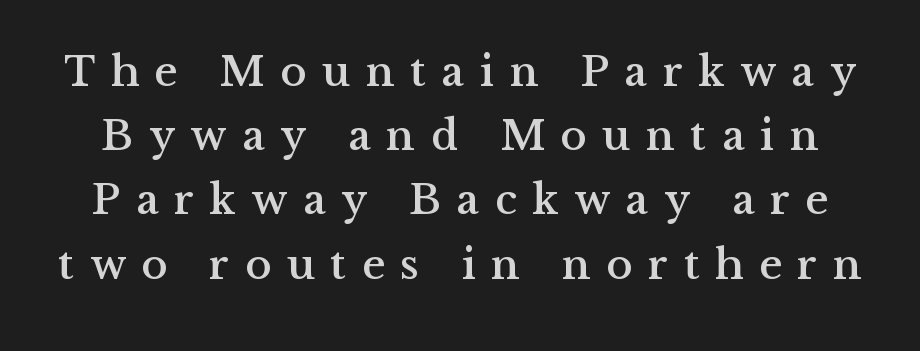
Quick note: underline off. The letters carry serifs — small finishing strokes at the ends of their stems. Tracking value appears strongly positive — letters spread wide. No italicization has been applied; the sample stays upright. What's the leading like? Ordinary, nothing unusual. Looks like regular typesetting: each glyph gets only the width it needs.
